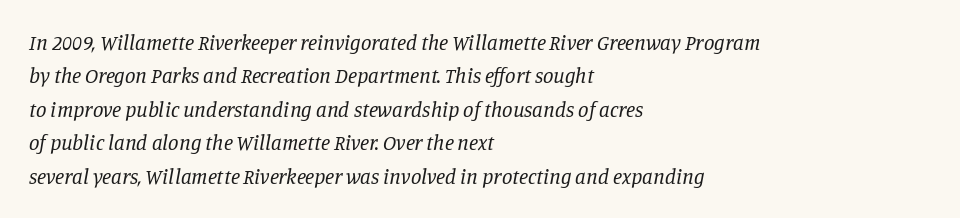
Has an underline been added? It has not. The letters are slanted; this is an italic face. Regular leading. The typesetting does not lean heavy: it is not bold. The tracking reads as untouched default to a designer's eye. If you drew a ruler down the left edge, every line would touch it.
